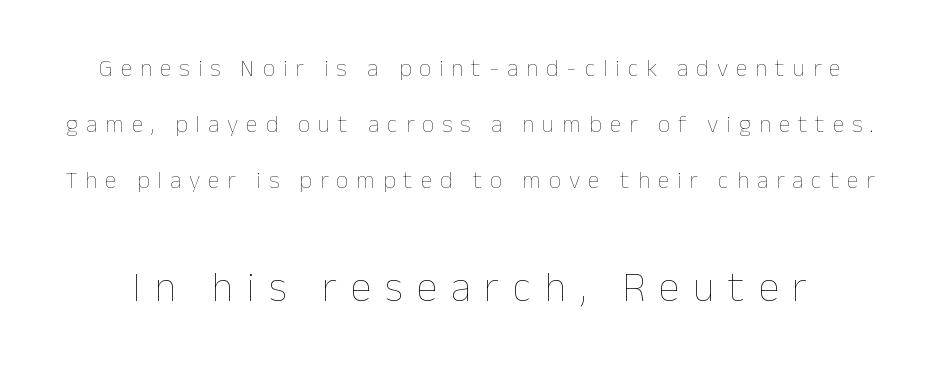
Q: Is the text bold? A: No.
Q: Is the text italic (slanted)? A: No, it is upright.
Q: Is the text underlined? A: No.
Q: Is the spacing between letters normal or unusually wide? A: Unusually wide.
Q: Is the spacing between lines tight, normal or loose? A: Loose.
Q: Which block of text is set in a larger size, the first (top) or the second (bottom)? A: The second (bottom) one.
Q: Width (condensed, normal, or wide)? A: Normal.
Q: Stroke contrast? A: Low.
Q: x-height? A: Medium.
Q: Monospaced? A: No.
